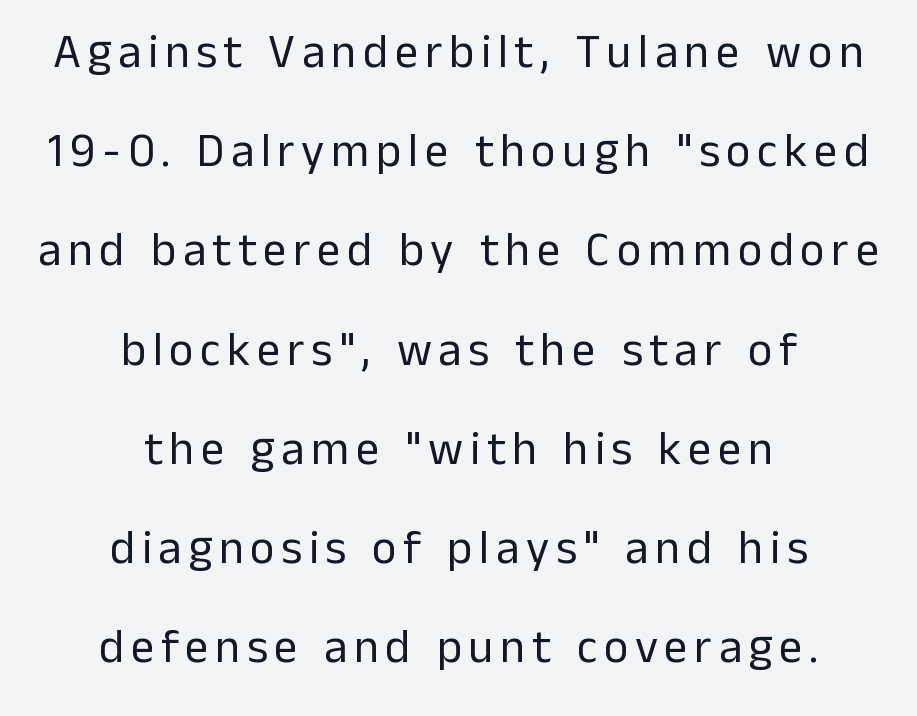
Q: Is the text bold? A: No.
Q: Is the text italic (slanted)? A: No, it is upright.
Q: Is the typeface a serif or a sans-serif typeface? A: Sans-serif.
Q: Is the text underlined? A: No.
Q: How is the paragraph aligned? A: Centered.
Q: Is the spacing between lines tight, normal or loose? A: Loose.
Q: Width (condensed, normal, or wide)? A: Normal.
Q: Stroke contrast? A: Low.
Q: x-height? A: Medium.
Q: Monospaced? A: No.
